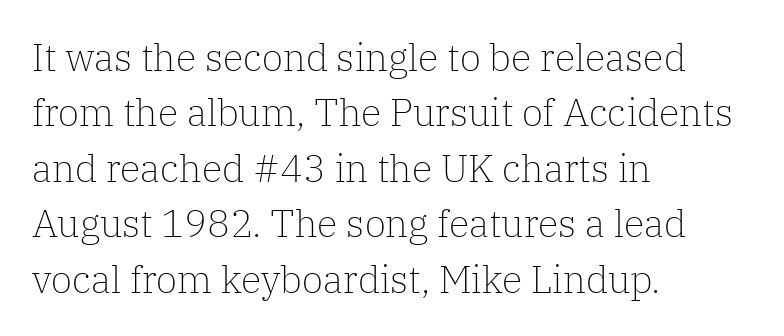
Q: Is the text bold? A: No.
Q: Is the text italic (slanted)? A: No, it is upright.
Q: Is the typeface a serif or a sans-serif typeface? A: Serif.
Q: Is the text underlined? A: No.
Q: How is the paragraph aligned? A: Left-aligned.
Q: Is the spacing between letters normal or unusually wide? A: Normal.
Q: Is the spacing between lines tight, normal or loose? A: Normal.
Q: Width (condensed, normal, or wide)? A: Normal.
Q: Stroke contrast? A: Low.
Q: x-height? A: Medium.
Q: Monospaced? A: No.
